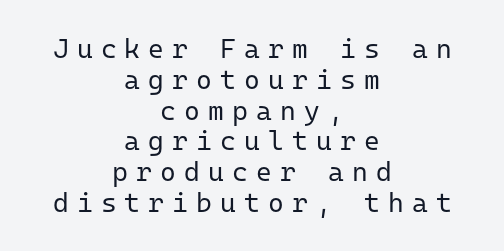
{"italic": "no", "bold": "no", "underline": "no", "align": "center", "line_spacing": "tight", "line_spacing_ratio": 1.14, "letter_spacing": "wide", "letter_spacing_em": 0.3, "glyph_px": 27}
